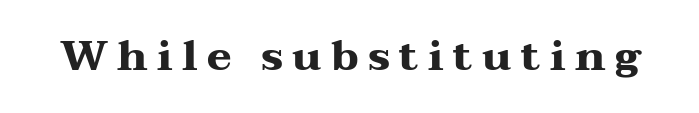
Look at the tracking — it's clearly loosened, letters drifting apart. The letters advance in unequal steps, a hallmark of proportional type. The text was rendered using a seriffed face with decorative stroke endings. Italic? Not at all — the glyphs are vertical.
